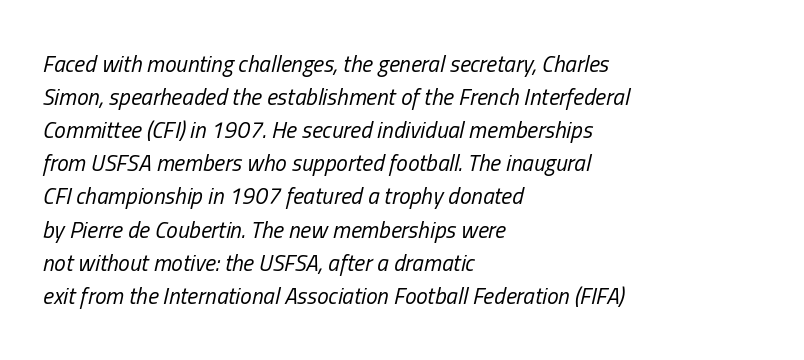
{"italic": "yes", "lean": "right", "slant_degrees": 13, "bold": "no", "underline": "no", "align": "left", "line_spacing": "normal", "line_spacing_ratio": 1.44, "letter_spacing": "normal", "letter_spacing_em": 0.0, "glyph_px": 23}
